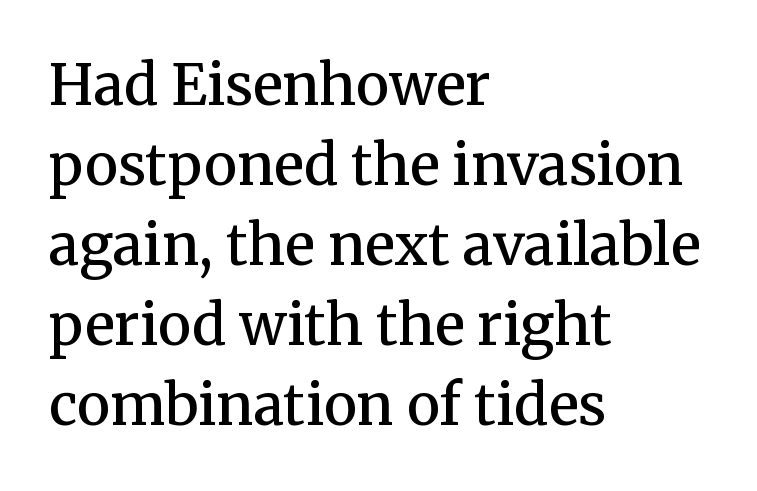
Line beginnings align vertically; line endings do not. One glance says typical: line gaps are just what's usual. Short note: letters normally spaced. The designer went with a serif here, giving each stem small feet. The zone under the glyphs is completely vacant. Unlike italic type, these characters show no tilt at all.
